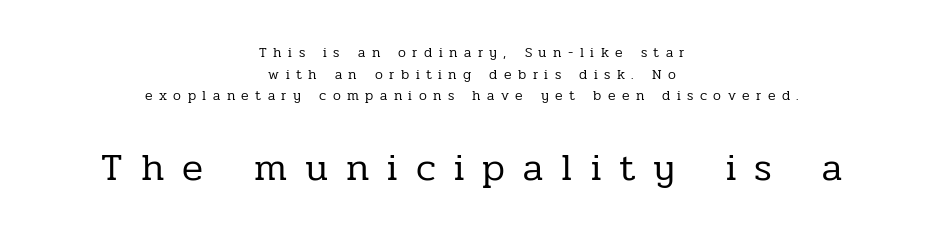
The image shows 39 px regular-weight serif type, upright; set centered, normal line spacing (1.55x), unusually wide letter spacing (+0.46 em), not underlined; the second (bottom) block is 2.79x larger; low stroke contrast and a medium x-height.
